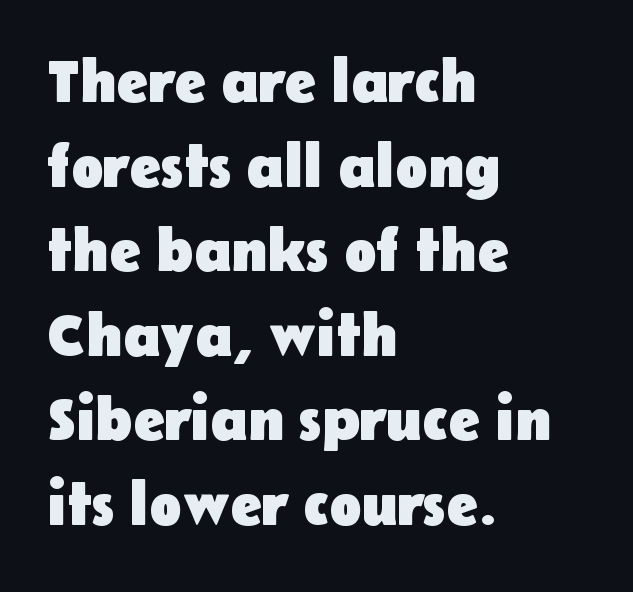
The image shows 60 px heavy sans-serif type, upright; set left-aligned, normal line spacing (1.41x), normal letter spacing, not underlined; low stroke contrast and a medium x-height.
